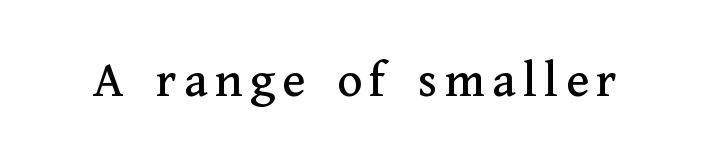
The image shows 52 px serif type, upright; set not underlined; medium stroke contrast and a medium x-height.
